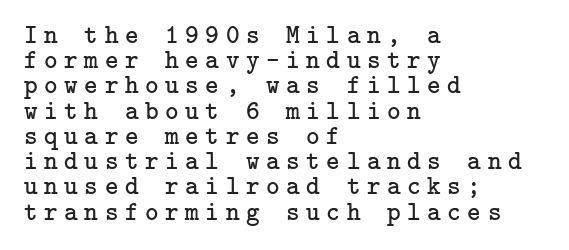
{"italic": "no", "bold": "no", "underline": "no", "align": "left", "line_spacing": "tight", "line_spacing_ratio": 0.97, "letter_spacing": "wide", "letter_spacing_em": 0.25, "glyph_px": 26}
